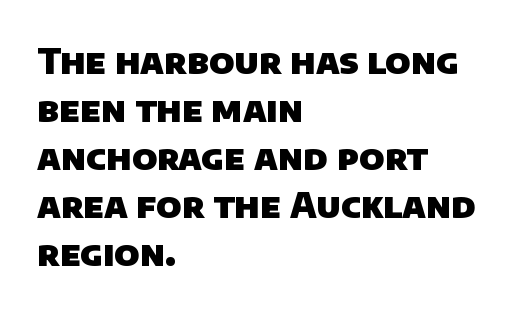
The image shows 35 px heavy sans-serif type; set left-aligned, normal line spacing (1.37x), normal letter spacing, not underlined; low stroke contrast and a large x-height.
